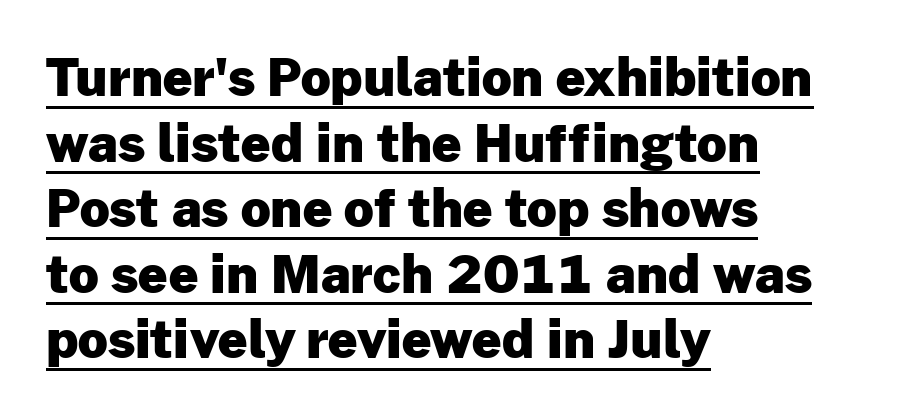
The image shows 52 px heavy sans-serif type, upright; set left-aligned, normal line spacing (1.26x), normal letter spacing, underlined; low stroke contrast and a medium x-height.
